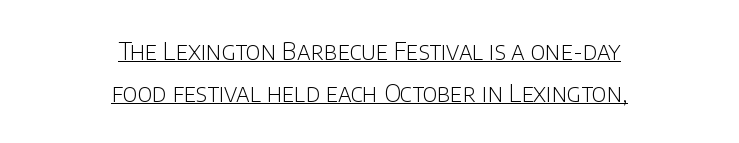
{"italic": "no", "bold": "no", "underline": "yes", "align": "center", "line_spacing_ratio": 1.75, "letter_spacing": "normal", "letter_spacing_em": 0.0, "glyph_px": 24}
